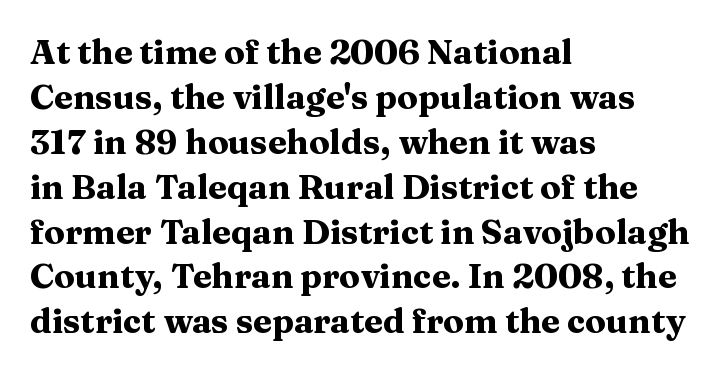
Q: Is the text bold? A: Yes.
Q: Is the text italic (slanted)? A: No, it is upright.
Q: Is the typeface a serif or a sans-serif typeface? A: Serif.
Q: Is the text underlined? A: No.
Q: How is the paragraph aligned? A: Left-aligned.
Q: Is the spacing between letters normal or unusually wide? A: Normal.
Q: Is the spacing between lines tight, normal or loose? A: Normal.
Q: Width (condensed, normal, or wide)? A: Wide.
Q: Stroke contrast? A: Medium.
Q: x-height? A: Medium.
Q: Monospaced? A: No.
